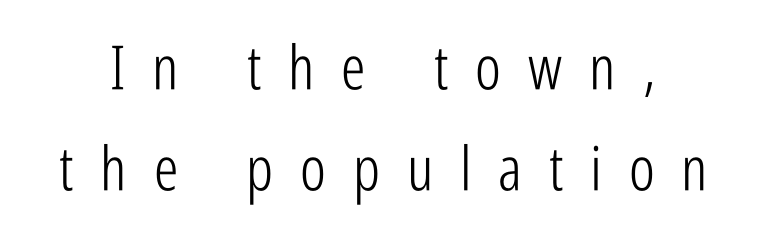
The image shows 61 px light, condensed sans-serif type, upright; set normal line spacing (1.65x), unusually wide letter spacing (+0.44 em), not underlined; low stroke contrast and a medium x-height.
